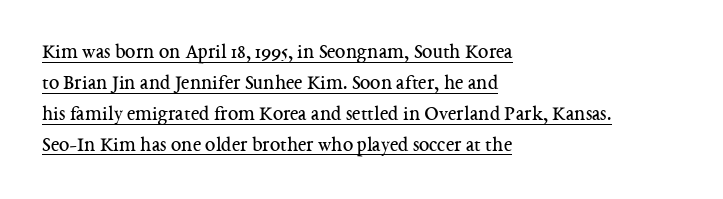
{"italic": "no", "bold": "no", "underline": "yes", "align": "left", "line_spacing": "normal", "line_spacing_ratio": 1.47, "letter_spacing": "normal", "letter_spacing_em": 0.0, "glyph_px": 21}
